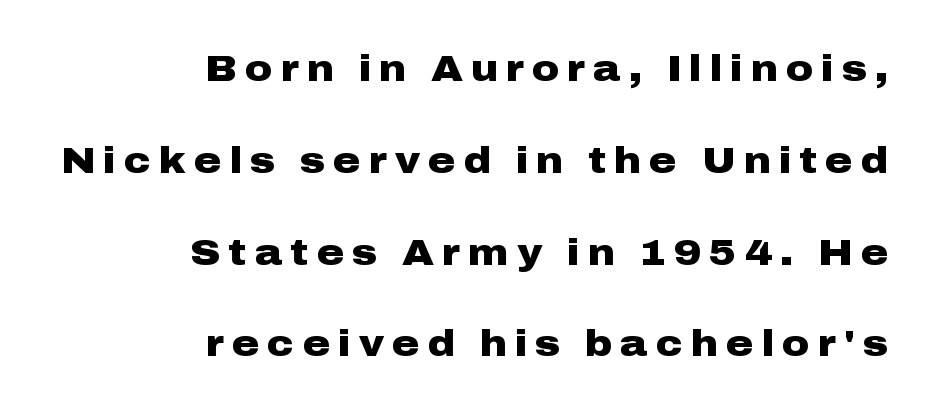
The image shows 37 px heavy, wide sans-serif type, upright; set right-aligned, loose line spacing (2.48x), unusually wide letter spacing (+0.22 em), not underlined; low stroke contrast and a medium x-height.
